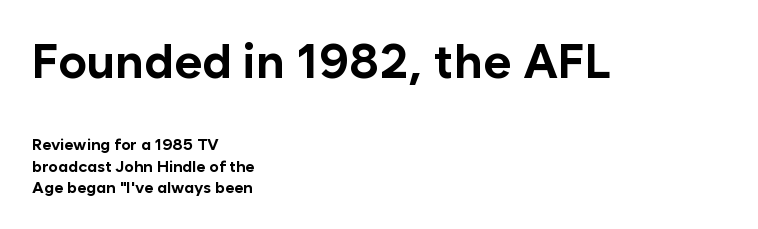
{"serif": "no", "italic": "no", "bold": "yes", "weight": "bold", "width": "normal", "stroke_contrast": "low", "x_height": "medium", "monospaced": "no", "underline": "no", "align": "left", "line_spacing": "normal", "line_spacing_ratio": 1.33, "letter_spacing": "normal", "letter_spacing_em": 0.0, "larger_block": "first", "size_ratio": 3.0, "glyph_px": 48}
